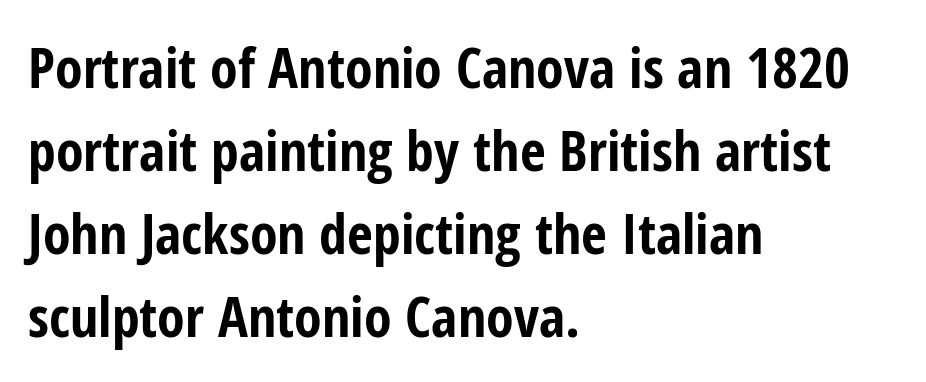
A typesetter would call this proportional, since set widths differ per character. The face used here is a sans, in the tradition of grotesques and geometrics. Beneath every word, the page is bare. The face used here is rendered with its standard letterfit.
